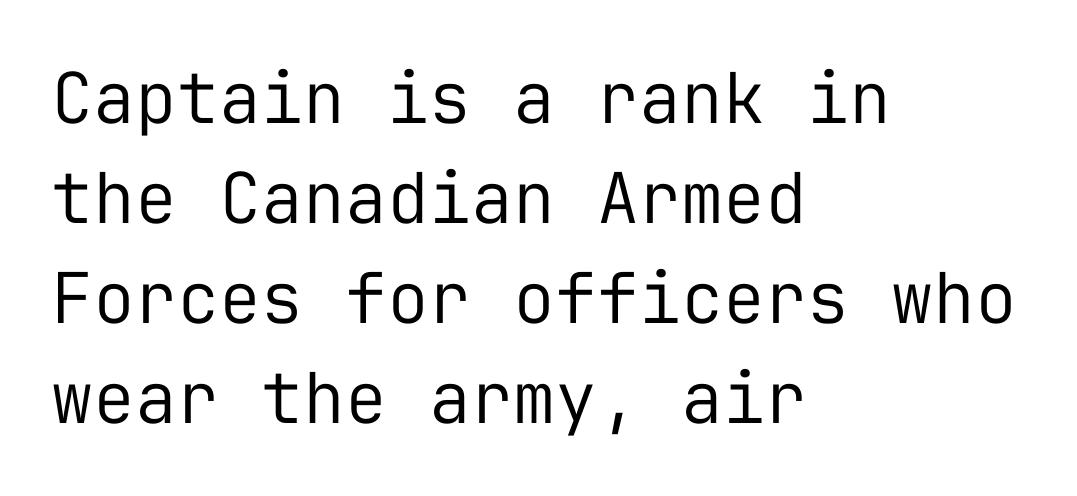
Descenders hang freely into open space. Stroke thickness stays within the range of a standard reading face or lighter. Here the designer chose a console-style face with uniform glyph widths. The designer went with a sans here, leaving each stem footless. The letters sit at their default tracking, neither squeezed nor spread.
